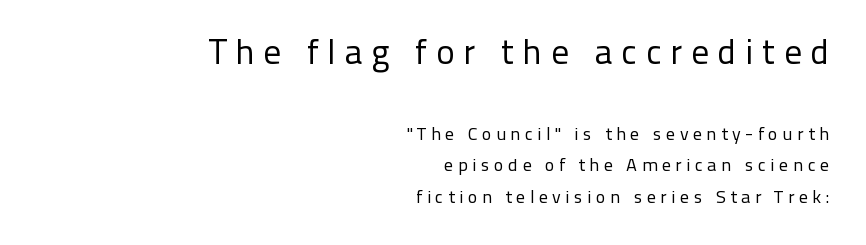
The image shows 35 px regular-weight sans-serif type, upright; set right-aligned, line spacing 1.74x, unusually wide letter spacing (+0.25 em), not underlined; the first (top) block is 1.94x larger; low stroke contrast and a medium x-height.
